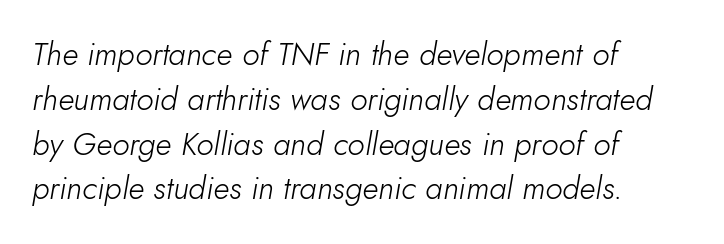
{"italic": "yes", "lean": "right", "slant_degrees": 10, "bold": "no", "weight": "light", "width": "normal", "stroke_contrast": "low", "x_height": "small", "monospaced": "no", "underline": "no", "align": "left", "line_spacing": "normal", "line_spacing_ratio": 1.4, "letter_spacing": "normal", "letter_spacing_em": 0.0, "glyph_px": 32}
